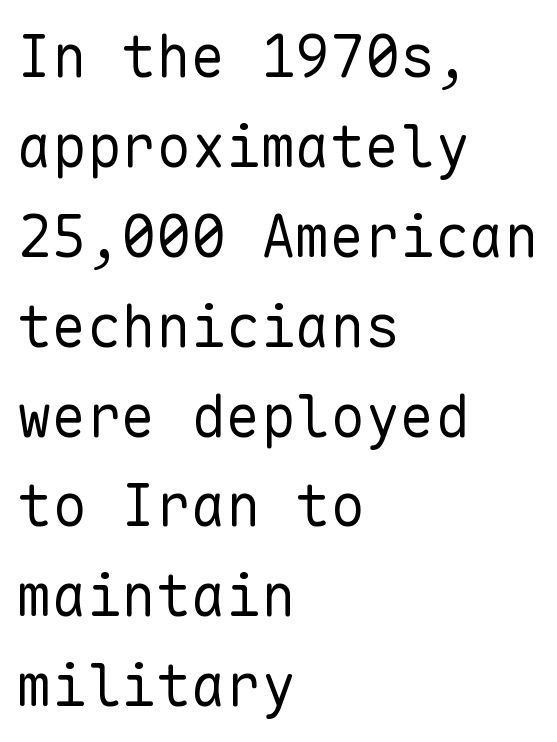
{"serif": "no", "italic": "no", "bold": "no", "weight": "regular", "width": "normal", "stroke_contrast": "low", "x_height": "medium", "monospaced": "yes", "underline": "no", "align": "left", "line_spacing": "normal", "line_spacing_ratio": 1.55, "letter_spacing": "normal", "letter_spacing_em": 0.0, "glyph_px": 58}
